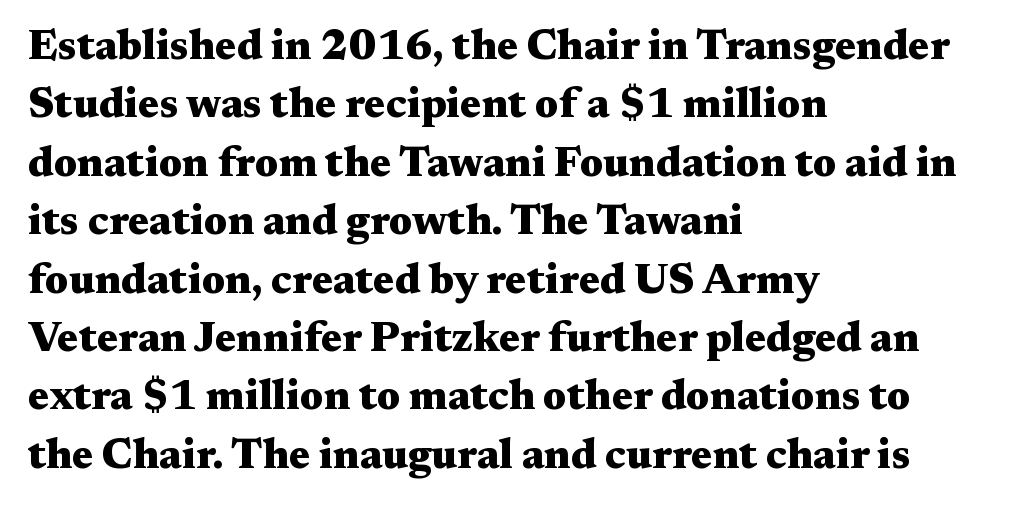
The ragged edge is on the right, which tells us the setting is flush left. These lines were composed using upright roman letters. Each new line begins a customary step beneath the previous one. The words here are not underlined. A typesetter would call this proportional, since set widths differ per character. Characters follow at the spacing the type designer built in.
